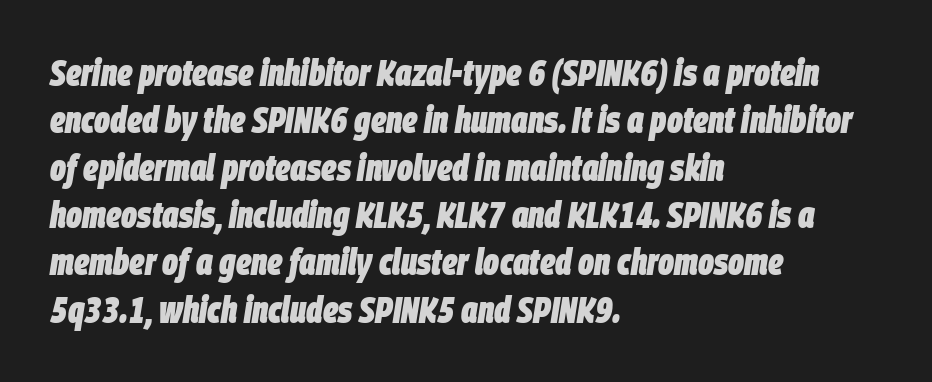
{"italic": "yes", "lean": "right", "slant_degrees": 9, "bold": "yes", "weight": "heavy", "width": "condensed", "stroke_contrast": "low", "x_height": "large", "monospaced": "no", "underline": "no", "align": "left", "line_spacing": "normal", "line_spacing_ratio": 1.28, "letter_spacing": "normal", "letter_spacing_em": 0.0, "glyph_px": 37}
